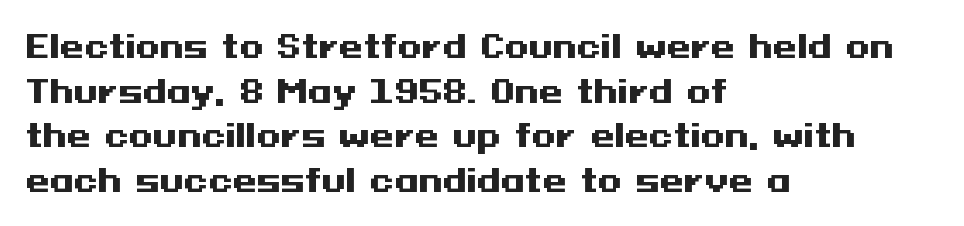
The image shows 31 px heavy, wide sans-serif type, upright; set left-aligned, normal line spacing (1.44x), normal letter spacing, not underlined; medium stroke contrast and a medium x-height.
